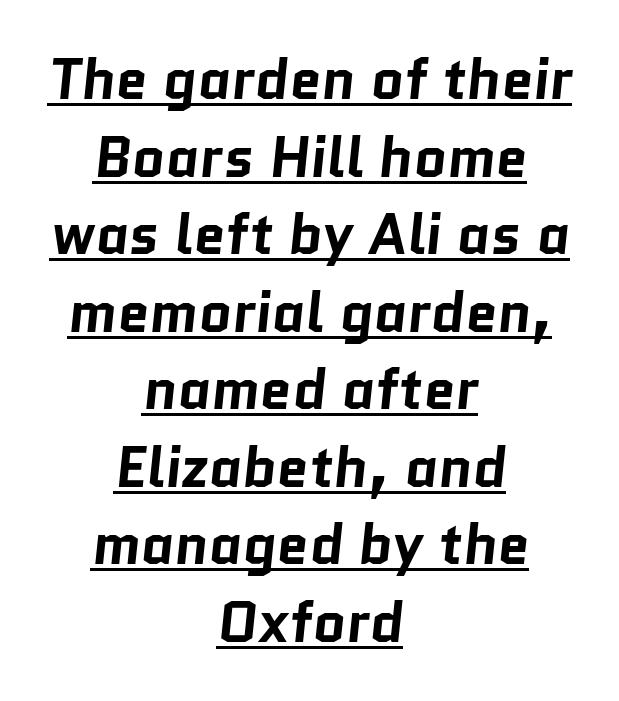
The image shows 57 px bold sans-serif type; set centered, normal line spacing (1.36x), normal letter spacing, underlined; low stroke contrast and a medium x-height.
